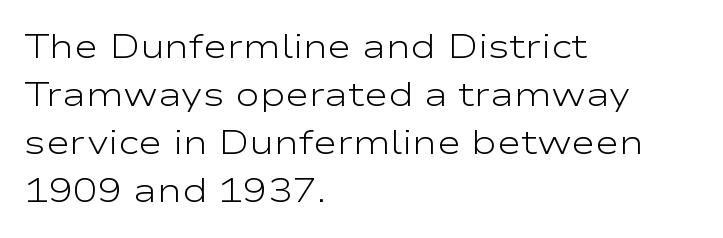
A typesetter would call this leading conventional body-copy spacing. The rendering shows plain stroke endings on the letterforms — a sans-serif design. The face looks like a standard text weight, possibly lighter. Upright lettering throughout. The letters advance in unequal steps, a hallmark of proportional type. Letters rest on an invisible, unmarked baseline.
